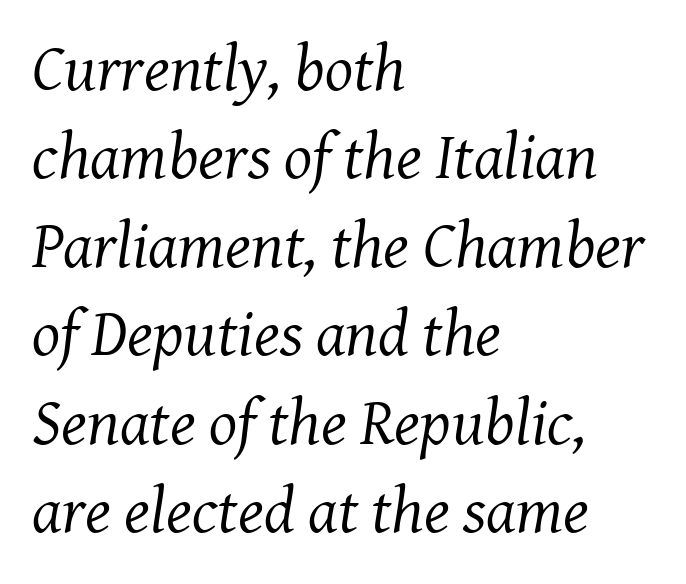
The lines in this sample share a left origin and differ only in where they stop. The tracking reads as untouched default to a designer's eye. The rendering uses natural spacing where letterforms have individual widths. Any mark beneath the type? The region is blank. The letters look calm and open, with moderate or lighter stems.
